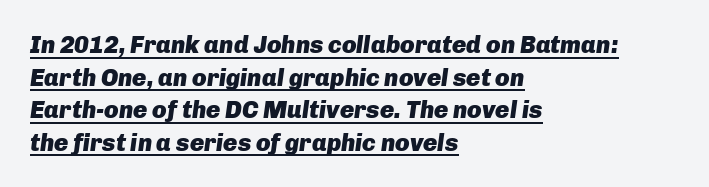
Q: Is the text bold? A: Yes.
Q: Is the text italic (slanted)? A: Yes, it leans right by about 8 degrees.
Q: Is the text underlined? A: Yes.
Q: How is the paragraph aligned? A: Left-aligned.
Q: Is the spacing between letters normal or unusually wide? A: Normal.
Q: Is the spacing between lines tight, normal or loose? A: Normal.
